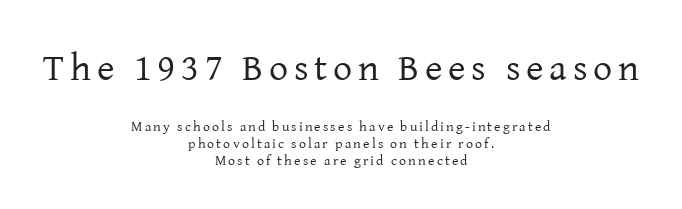
The image shows 38 px regular-weight serif type, upright; set centered, line spacing 1.22x, not underlined; the first (top) block is 2.71x larger; low stroke contrast and a medium x-height.
